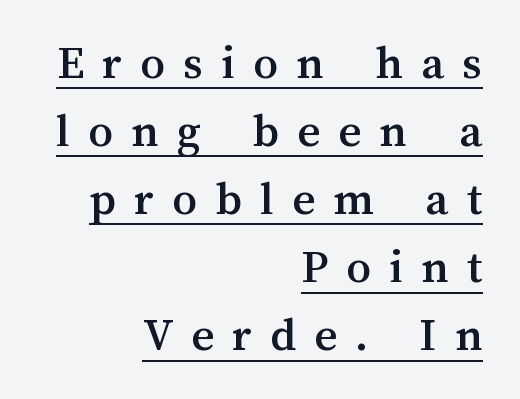
{"italic": "no", "width": "normal", "stroke_contrast": "medium", "x_height": "medium", "monospaced": "no", "underline": "yes", "align": "right", "line_spacing": "normal", "line_spacing_ratio": 1.39, "letter_spacing": "wide", "letter_spacing_em": 0.37, "glyph_px": 49}
